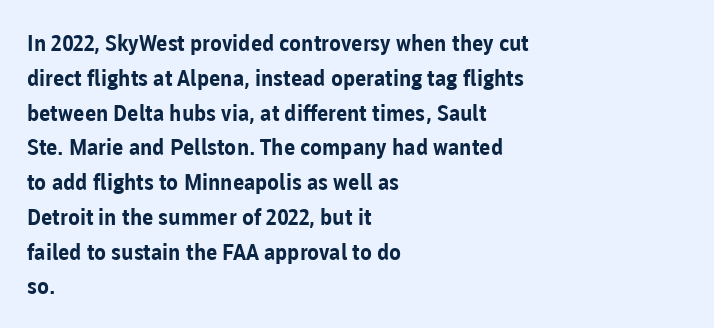
One-word summary of the alignment: left. Characters remain perfectly vertical along every line. Words float on clear page, feet unadorned. Look at the tracking — it's just the regular setting, nothing added.
